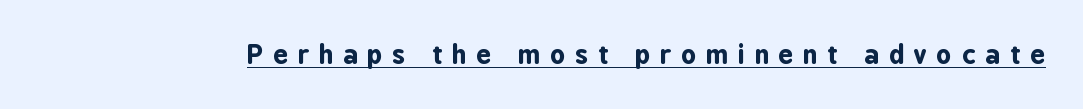
{"italic": "no", "bold": "yes", "underline": "yes", "letter_spacing": "wide", "letter_spacing_em": 0.38, "glyph_px": 26}
